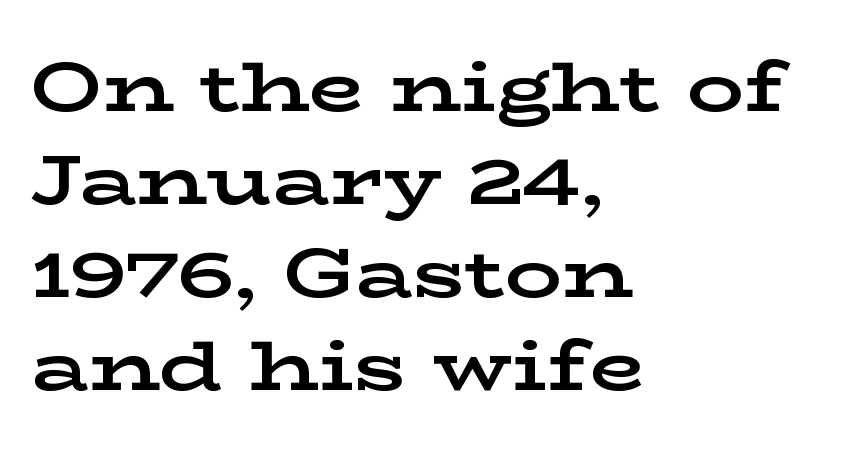
{"serif": "yes", "italic": "no", "bold": "yes", "weight": "bold", "width": "wide", "stroke_contrast": "low", "x_height": "medium", "monospaced": "no", "underline": "no", "align": "left", "line_spacing": "normal", "line_spacing_ratio": 1.31, "letter_spacing": "normal", "letter_spacing_em": 0.0, "glyph_px": 71}
